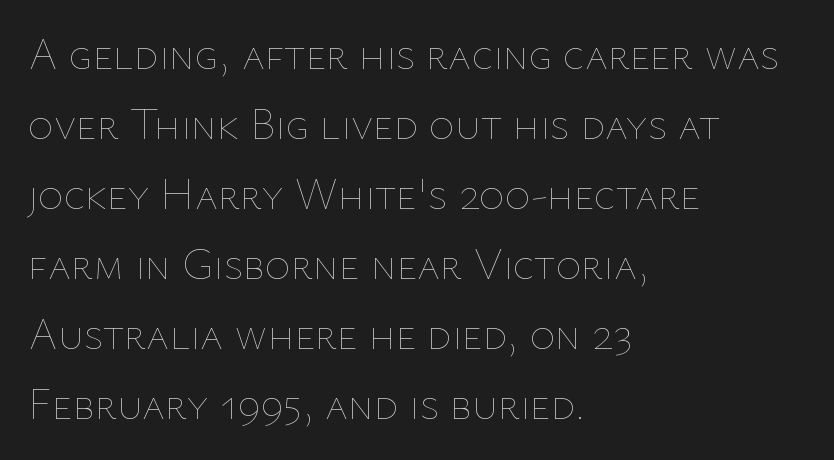
The image shows 44 px thin type, upright; set left-aligned, normal line spacing (1.59x), normal letter spacing, not underlined; low stroke contrast and a medium x-height.
